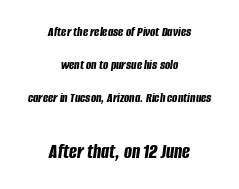
Vertical spacing — loose. Chunky letters — that's bold for sure. Only glyphs here, with clear space below each row. Top chunk: small. Bottom chunk: large. Compared with a flush-left layout, this one balances lines on the center instead.
